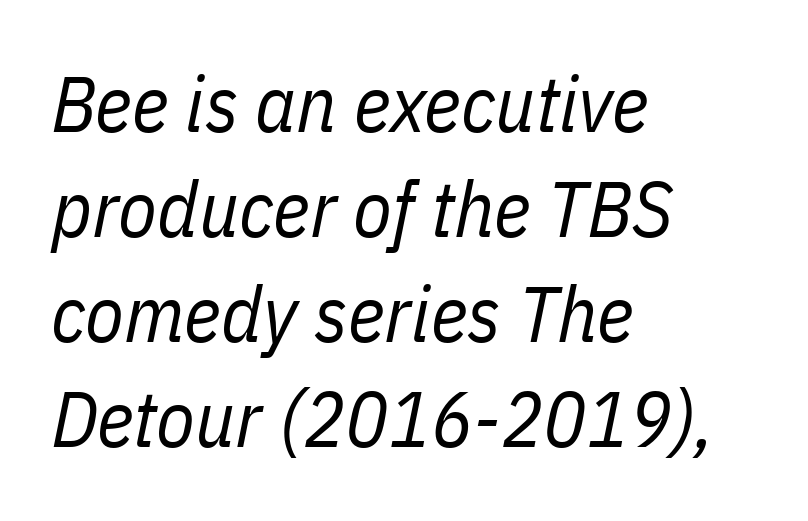
Q: Is the text bold? A: No.
Q: Is the text italic (slanted)? A: Yes, it leans right by about 11 degrees.
Q: Is the text underlined? A: No.
Q: How is the paragraph aligned? A: Left-aligned.
Q: Is the spacing between letters normal or unusually wide? A: Normal.
Q: Is the spacing between lines tight, normal or loose? A: Normal.
Q: Width (condensed, normal, or wide)? A: Condensed.
Q: Stroke contrast? A: Low.
Q: x-height? A: Medium.
Q: Monospaced? A: No.
